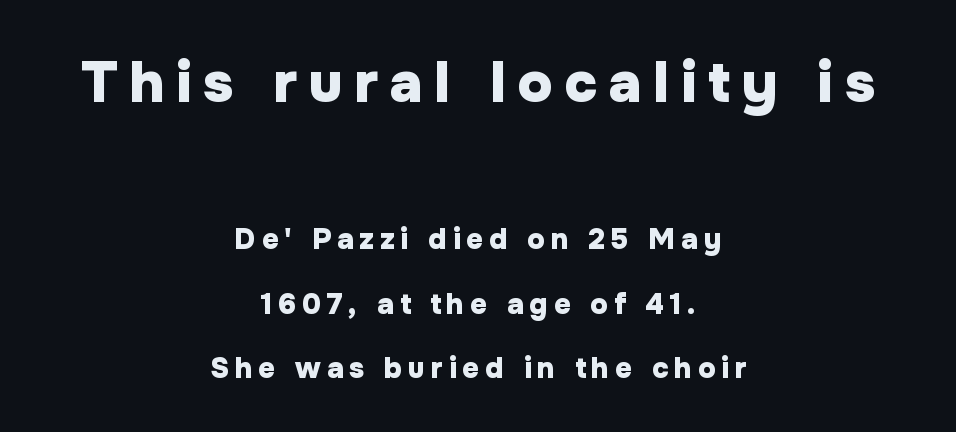
The image shows 58 px heavy sans-serif type, upright; set centered, loose line spacing (2.22x), unusually wide letter spacing (+0.2 em), not underlined; the first (top) block is 2.0x larger; low stroke contrast and a medium x-height.
